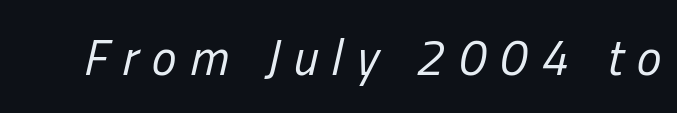
Q: Is the text bold? A: No.
Q: Is the text italic (slanted)? A: Yes, it leans right by about 13 degrees.
Q: Is the text underlined? A: No.
Q: Is the spacing between letters normal or unusually wide? A: Unusually wide.
Q: Width (condensed, normal, or wide)? A: Condensed.
Q: Stroke contrast? A: Low.
Q: x-height? A: Medium.
Q: Monospaced? A: No.
